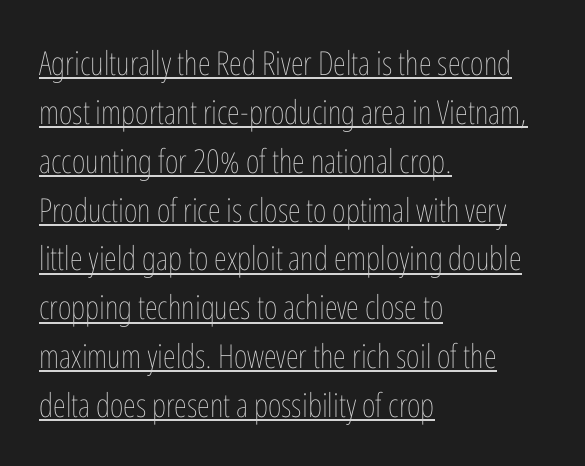
Q: Is the text bold? A: No.
Q: Is the text italic (slanted)? A: No, it is upright.
Q: Is the text underlined? A: Yes.
Q: How is the paragraph aligned? A: Left-aligned.
Q: Is the spacing between letters normal or unusually wide? A: Normal.
Q: Is the spacing between lines tight, normal or loose? A: Normal.
Q: Width (condensed, normal, or wide)? A: Condensed.
Q: Stroke contrast? A: Low.
Q: x-height? A: Medium.
Q: Monospaced? A: No.
